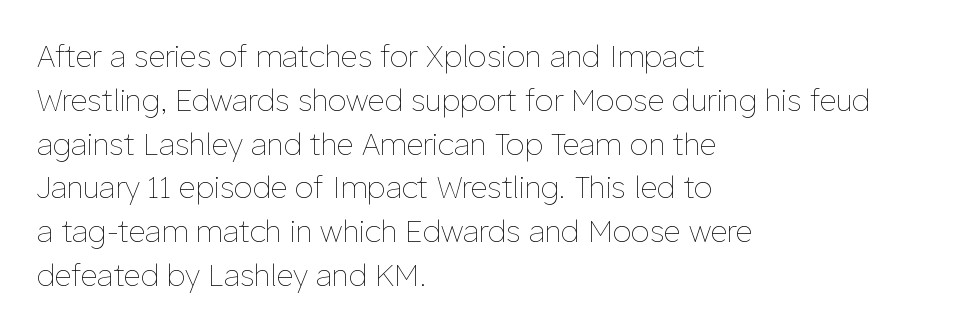
Q: Is the text bold? A: No.
Q: Is the text italic (slanted)? A: No, it is upright.
Q: Is the text underlined? A: No.
Q: How is the paragraph aligned? A: Left-aligned.
Q: Is the spacing between letters normal or unusually wide? A: Normal.
Q: Is the spacing between lines tight, normal or loose? A: Normal.
Q: Width (condensed, normal, or wide)? A: Normal.
Q: Stroke contrast? A: Low.
Q: x-height? A: Medium.
Q: Monospaced? A: No.
